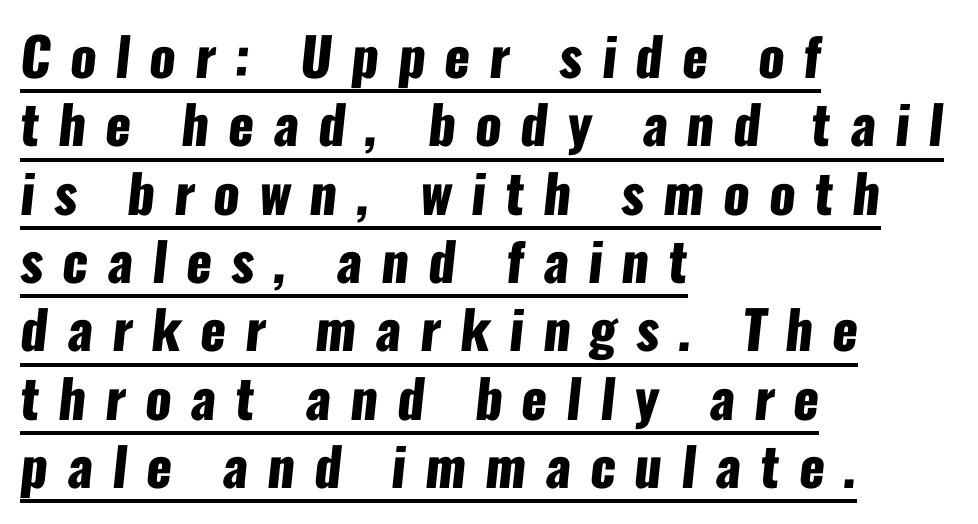
Q: Is the text bold? A: Yes.
Q: Is the typeface a serif or a sans-serif typeface? A: Sans-serif.
Q: Is the text underlined? A: Yes.
Q: How is the paragraph aligned? A: Left-aligned.
Q: Is the spacing between letters normal or unusually wide? A: Unusually wide.
Q: Is the spacing between lines tight, normal or loose? A: Normal.
Q: Width (condensed, normal, or wide)? A: Condensed.
Q: Stroke contrast? A: Low.
Q: x-height? A: Medium.
Q: Monospaced? A: No.
